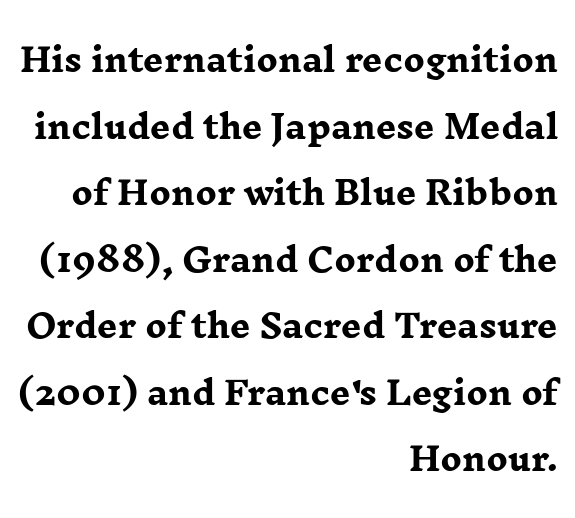
{"serif": "yes", "italic": "no", "bold": "yes", "weight": "heavy", "width": "wide", "stroke_contrast": "low", "x_height": "medium", "monospaced": "no", "underline": "no", "align": "right", "line_spacing": "loose", "line_spacing_ratio": 2.08, "letter_spacing": "normal", "letter_spacing_em": 0.0, "glyph_px": 32}
